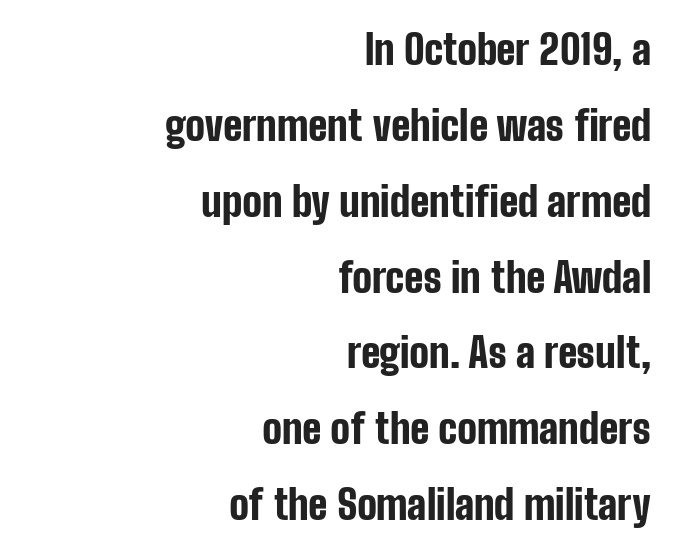
The image shows 41 px bold, condensed sans-serif type, upright; set right-aligned, line spacing 1.85x, normal letter spacing, not underlined; low stroke contrast and a medium x-height.
